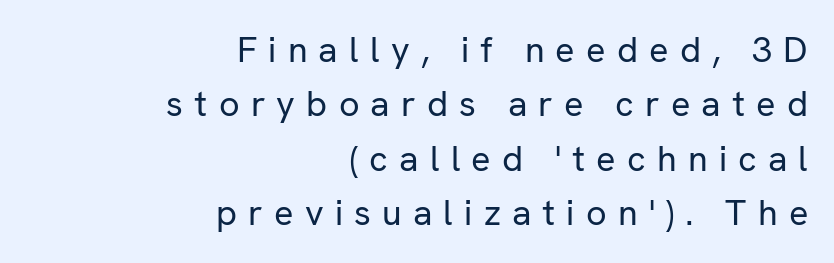
This rendering features lettering with no underline. I'd call this a sans setting — the letters go barefoot. Each stroke keeps to a modest, everyday thickness or less. Look at the tracking — it's clearly loosened, letters drifting apart. Spacing verdict: proportional, widths tailored to each character.
